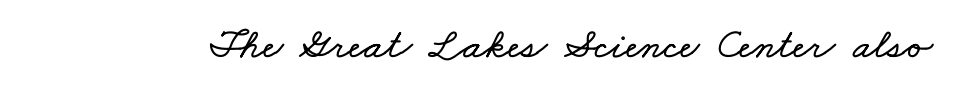
You could call the tracking neutral — neither tight nor loose. The baseline area is clear. The passage shown is typed in a proportional face where columns would drift.
